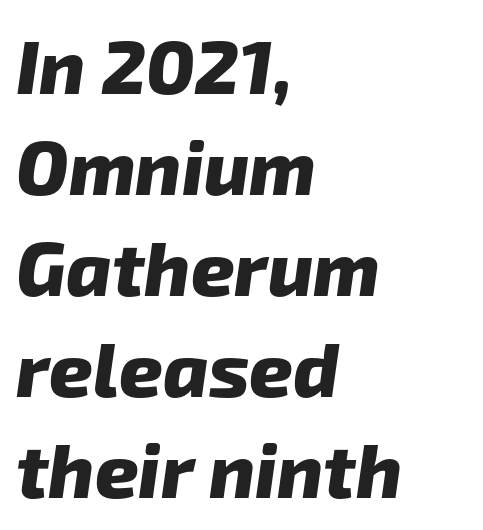
{"serif": "no", "bold": "yes", "weight": "heavy", "width": "normal", "stroke_contrast": "low", "x_height": "medium", "monospaced": "no", "underline": "no", "align": "left", "line_spacing": "normal", "line_spacing_ratio": 1.33, "letter_spacing": "normal", "letter_spacing_em": 0.0, "glyph_px": 76}
